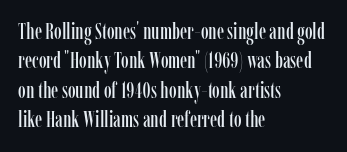
Q: Is the text italic (slanted)? A: No, it is upright.
Q: Is the text underlined? A: No.
Q: How is the paragraph aligned? A: Left-aligned.
Q: Is the spacing between letters normal or unusually wide? A: Normal.
Q: Is the spacing between lines tight, normal or loose? A: Normal.
